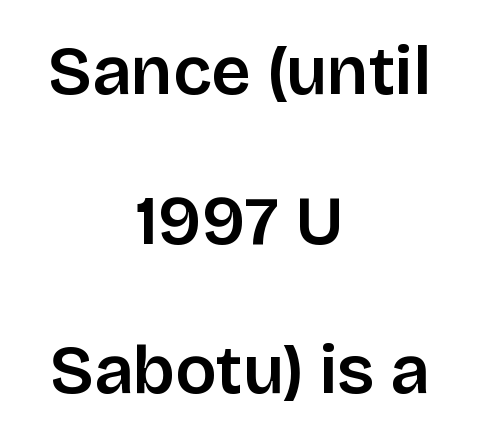
The image shows 69 px semibold sans-serif type, upright; set centered, loose line spacing (2.17x), normal letter spacing, not underlined; low stroke contrast and a large x-height.
